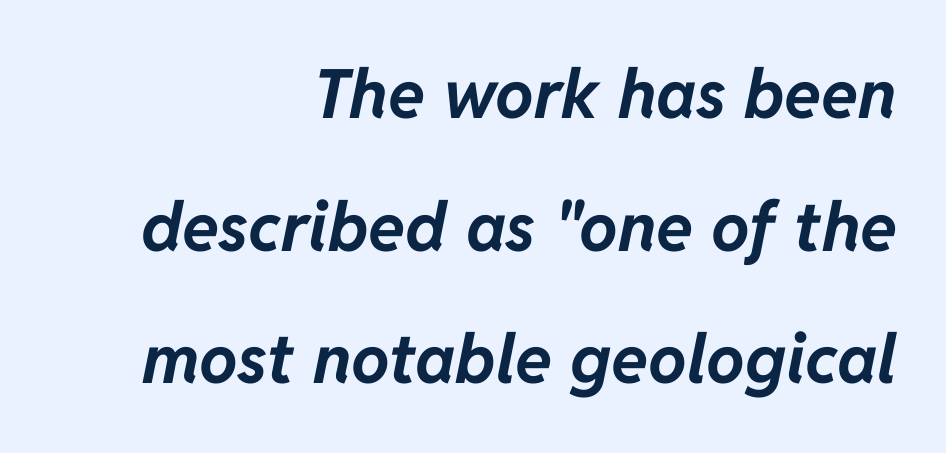
Spacing verdict: proportional, widths tailored to each character. The characters look thick and weighty, a clear bold. Typeset ragged left — the right edge is the straight one. Nothing unusual about the tracking: characters are spaced as the font intends. Interline gaps are noticeably wide in this sample.
